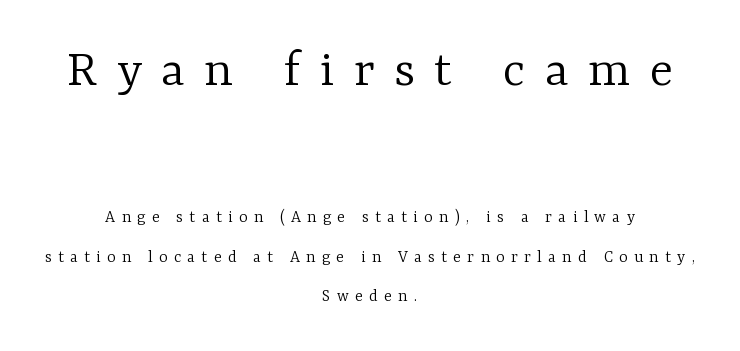
The words here are not underlined. The gaps between neighbouring characters are conspicuously large. Interline gaps are noticeably wide in this sample. Notice how the passage keeps no hard edge, just a central spine.
